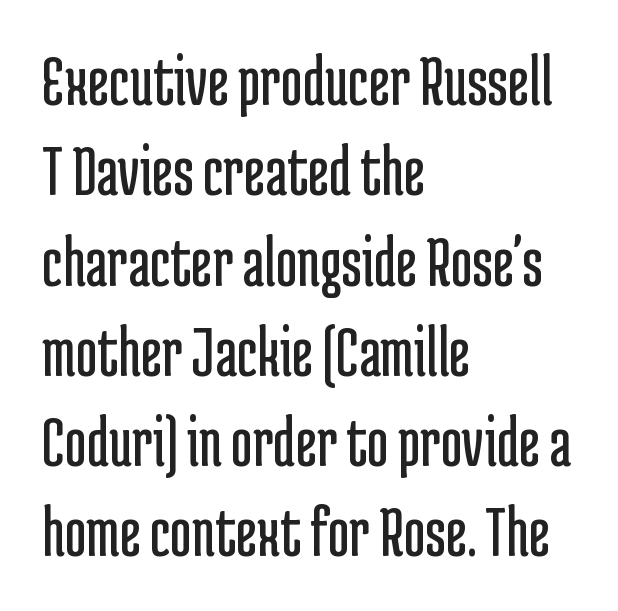
{"serif": "no", "italic": "no", "bold": "no", "weight": "regular", "width": "condensed", "stroke_contrast": "low", "x_height": "medium", "monospaced": "no", "underline": "no", "align": "left", "line_spacing_ratio": 1.22, "letter_spacing": "normal", "letter_spacing_em": 0.0, "glyph_px": 74}
